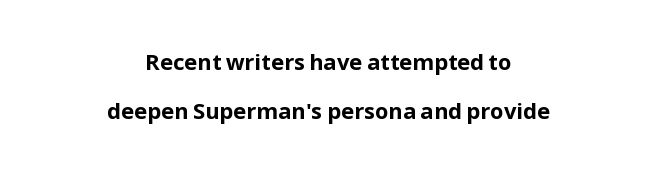
{"italic": "no", "bold": "yes", "underline": "no", "align": "center", "line_spacing": "loose", "line_spacing_ratio": 2.24, "letter_spacing": "normal", "letter_spacing_em": 0.0, "glyph_px": 22}
